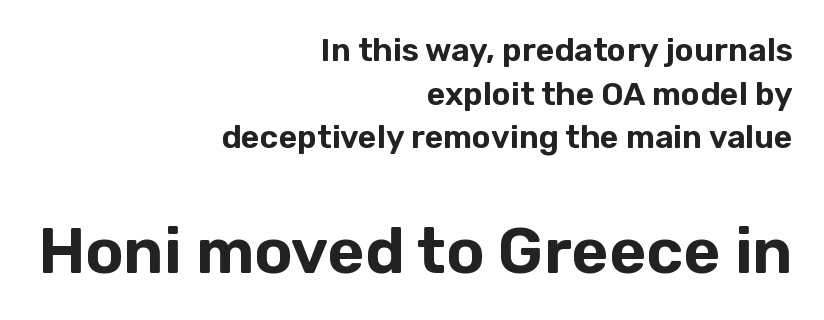
Q: Is the text italic (slanted)? A: No, it is upright.
Q: Is the typeface a serif or a sans-serif typeface? A: Sans-serif.
Q: Is the text underlined? A: No.
Q: How is the paragraph aligned? A: Right-aligned.
Q: Is the spacing between letters normal or unusually wide? A: Normal.
Q: Is the spacing between lines tight, normal or loose? A: Normal.
Q: Which block of text is set in a larger size, the first (top) or the second (bottom)? A: The second (bottom) one.
Q: Width (condensed, normal, or wide)? A: Normal.
Q: Stroke contrast? A: Low.
Q: x-height? A: Medium.
Q: Monospaced? A: No.
